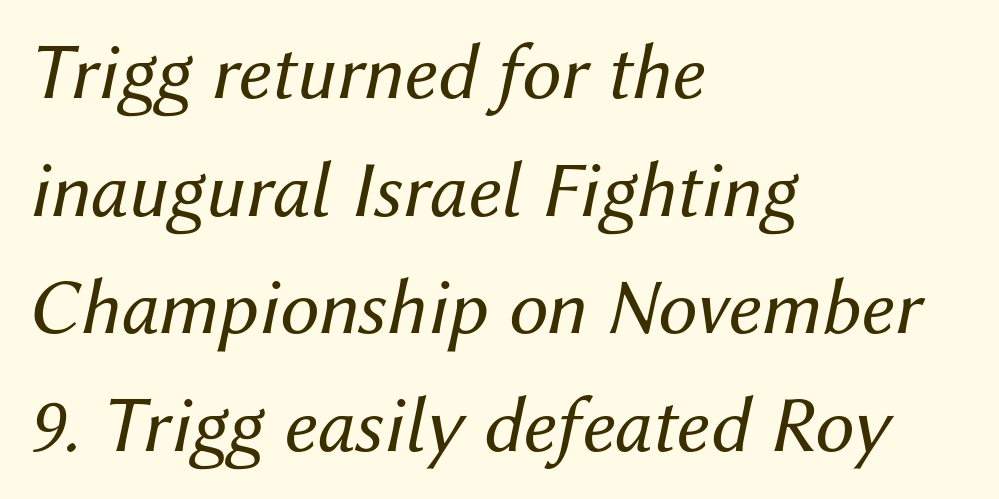
The image shows 79 px regular-weight type, italic (leaning right); set left-aligned, normal line spacing (1.49x), normal letter spacing, not underlined; medium stroke contrast and a medium x-height.
